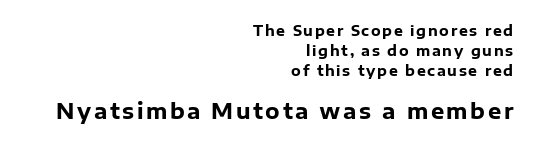
The image shows 21 px bold type, upright; set right-aligned, normal line spacing (1.42x), not underlined; the second (bottom) block is 1.5x larger.
